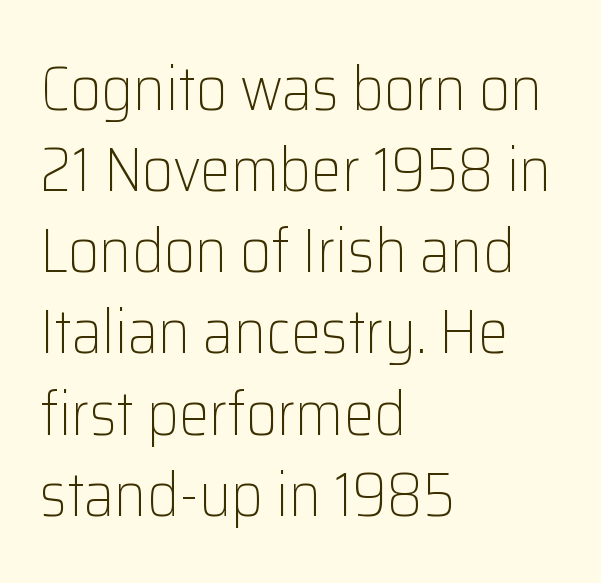
{"serif": "no", "italic": "no", "bold": "no", "weight": "light", "width": "normal", "stroke_contrast": "low", "x_height": "medium", "monospaced": "no", "underline": "no", "align": "left", "line_spacing": "normal", "line_spacing_ratio": 1.33, "letter_spacing": "normal", "letter_spacing_em": 0.0, "glyph_px": 61}
